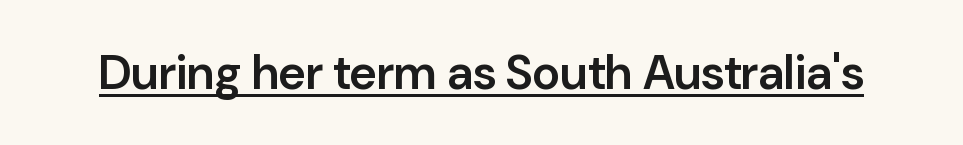
{"serif": "no", "italic": "no", "bold": "semi", "weight": "semibold", "width": "normal", "stroke_contrast": "low", "x_height": "medium", "monospaced": "no", "underline": "yes", "letter_spacing": "normal", "letter_spacing_em": 0.0, "glyph_px": 48}
